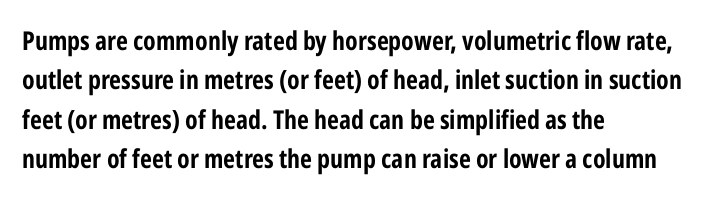
Typeset ragged right — the left edge is the straight one. The passage shown is not underscored anywhere. The lettering stays uniformly vertical, giving the passage a roman look. Short note: letters normally spaced.
